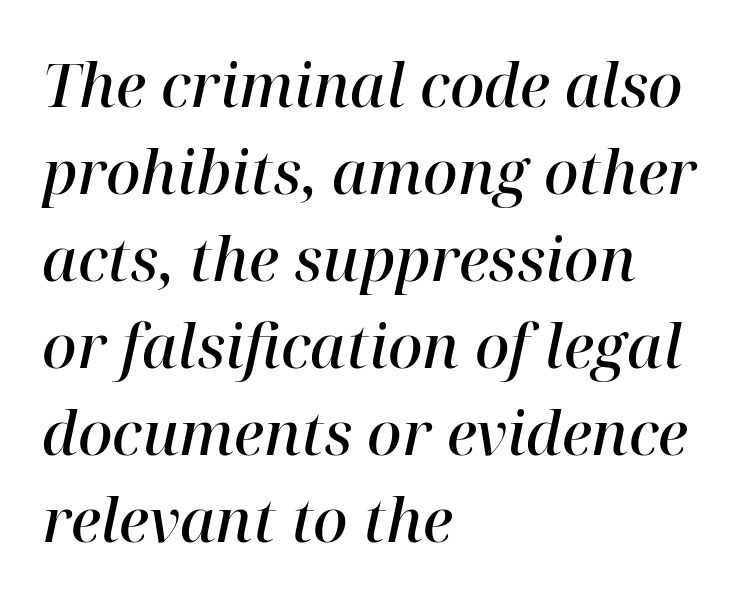
{"serif": "yes", "italic": "yes", "lean": "right", "slant_degrees": 12, "bold": "semi", "weight": "semibold", "width": "normal", "stroke_contrast": "high", "x_height": "medium", "monospaced": "no", "underline": "no", "align": "left", "line_spacing": "normal", "line_spacing_ratio": 1.45, "letter_spacing": "normal", "letter_spacing_em": 0.0, "glyph_px": 60}
